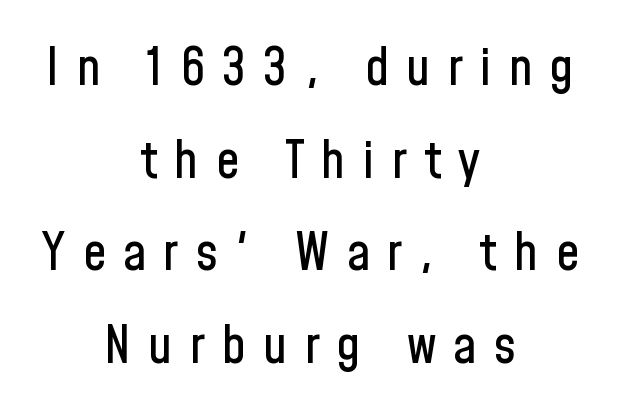
The image shows 52 px condensed sans-serif type, upright; set centered, line spacing 1.78x, unusually wide letter spacing (+0.33 em), not underlined; low stroke contrast and a medium x-height.
